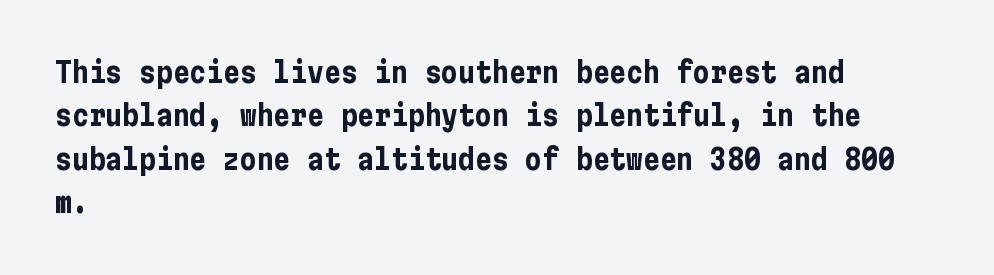
Q: Is the text bold? A: Yes.
Q: Is the text italic (slanted)? A: No, it is upright.
Q: Is the typeface a serif or a sans-serif typeface? A: Sans-serif.
Q: Is the text underlined? A: No.
Q: How is the paragraph aligned? A: Left-aligned.
Q: Is the spacing between letters normal or unusually wide? A: Normal.
Q: Is the spacing between lines tight, normal or loose? A: Normal.
Q: Width (condensed, normal, or wide)? A: Condensed.
Q: Stroke contrast? A: Low.
Q: x-height? A: Medium.
